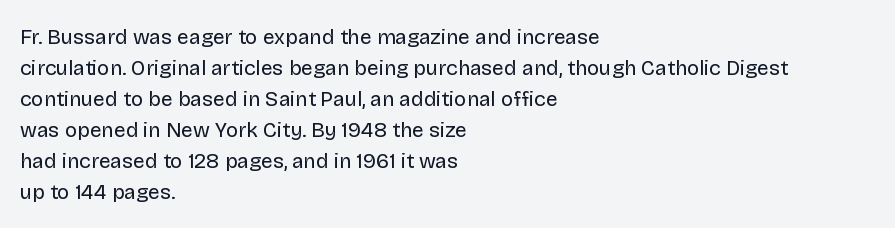
{"italic": "no", "bold": "no", "underline": "no", "align": "left", "line_spacing": "normal", "line_spacing_ratio": 1.48, "letter_spacing": "normal", "letter_spacing_em": 0.0, "glyph_px": 21}
